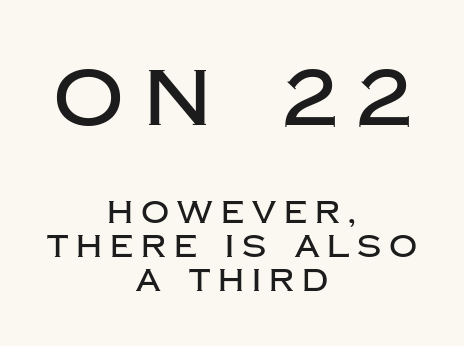
A typesetter would label this face a sans. This sample has the flowing, uneven cadence of proportional lettering. This is roman type, the default non-slanted kind. Caption: upper text group enlarged, lower text group reduced. Students, observe: this is what under-led, compact text looks like. The space directly below the letters is spotless.
